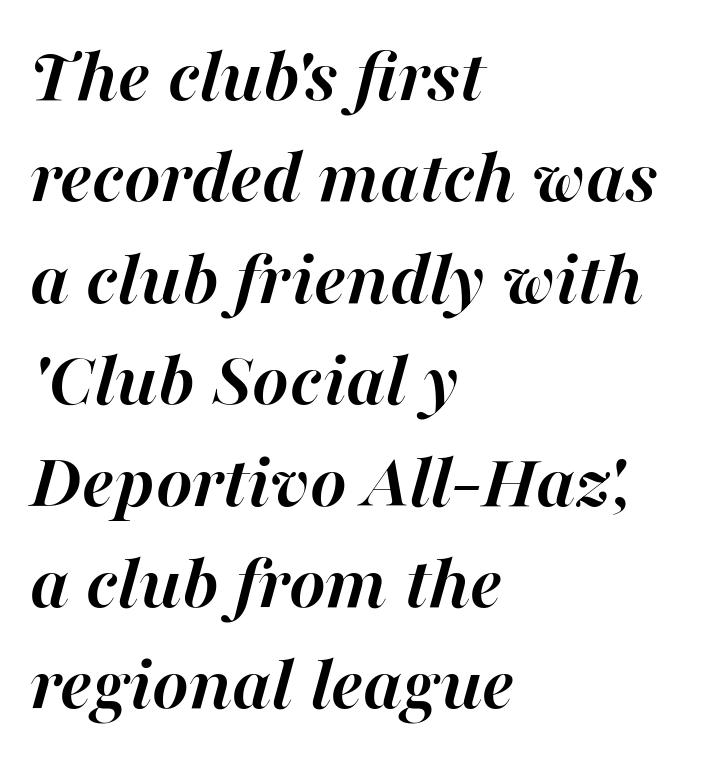
Only glyphs here, with clear space below each row. Whoever set this chose a conventional vertical rhythm. Italic: yes, the glyphs are oblique. The tracking reads as untouched default to a designer's eye. These words are printed bold, with thick strokes throughout.
